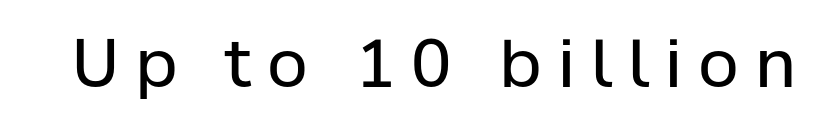
{"serif": "no", "italic": "no", "bold": "no", "weight": "regular", "width": "normal", "stroke_contrast": "low", "x_height": "medium", "monospaced": "no", "underline": "no", "letter_spacing": "wide", "letter_spacing_em": 0.24, "glyph_px": 66}
